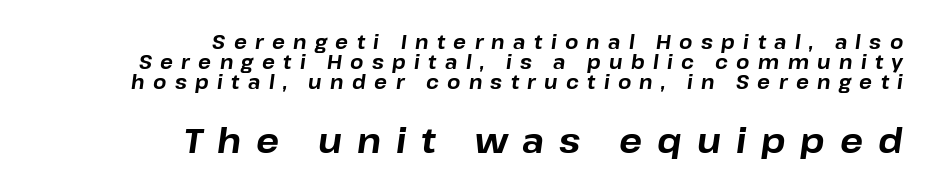
The letters in the lower block stand taller than those in the block above. Anything drawn beneath the words? Only blank space. Is this a fixed-width face? No — the glyphs have proportional, varying widths. The axis of the letterforms is tilted away from vertical. The sample has been set heavy, in full bold.
